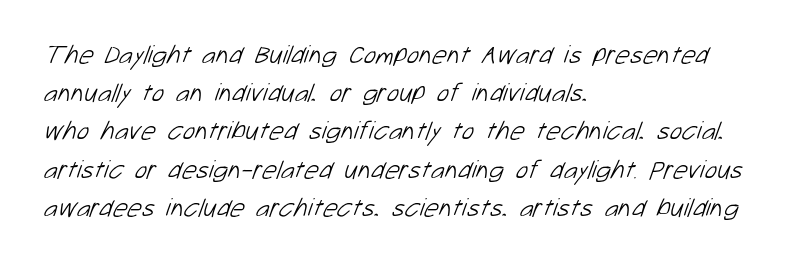
Q: Is the text bold? A: No.
Q: Is the text underlined? A: No.
Q: How is the paragraph aligned? A: Left-aligned.
Q: Is the spacing between letters normal or unusually wide? A: Normal.
Q: Is the spacing between lines tight, normal or loose? A: Normal.
